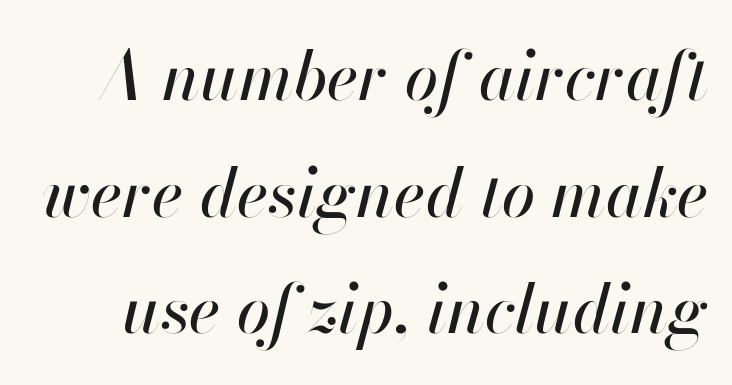
Q: Is the text italic (slanted)? A: Yes, it leans right by about 13 degrees.
Q: Is the text underlined? A: No.
Q: Is the spacing between letters normal or unusually wide? A: Normal.
Q: Width (condensed, normal, or wide)? A: Normal.
Q: Stroke contrast? A: High.
Q: x-height? A: Small.
Q: Monospaced? A: No.
